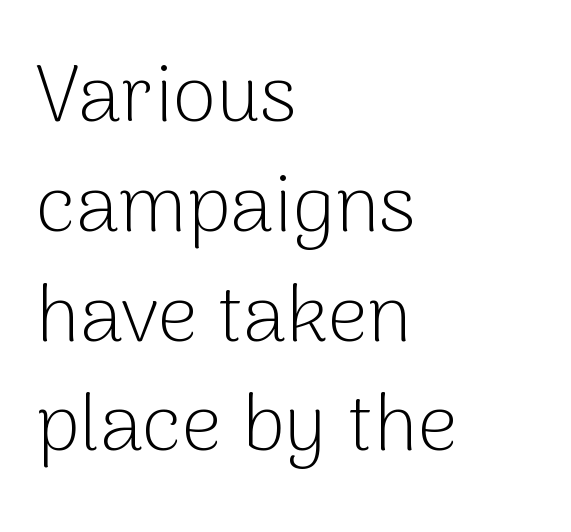
Q: Is the text bold? A: No.
Q: Is the text italic (slanted)? A: No, it is upright.
Q: Is the typeface a serif or a sans-serif typeface? A: Sans-serif.
Q: Is the text underlined? A: No.
Q: How is the paragraph aligned? A: Left-aligned.
Q: Is the spacing between letters normal or unusually wide? A: Normal.
Q: Is the spacing between lines tight, normal or loose? A: Normal.
Q: Width (condensed, normal, or wide)? A: Normal.
Q: Stroke contrast? A: Low.
Q: x-height? A: Medium.
Q: Monospaced? A: No.
